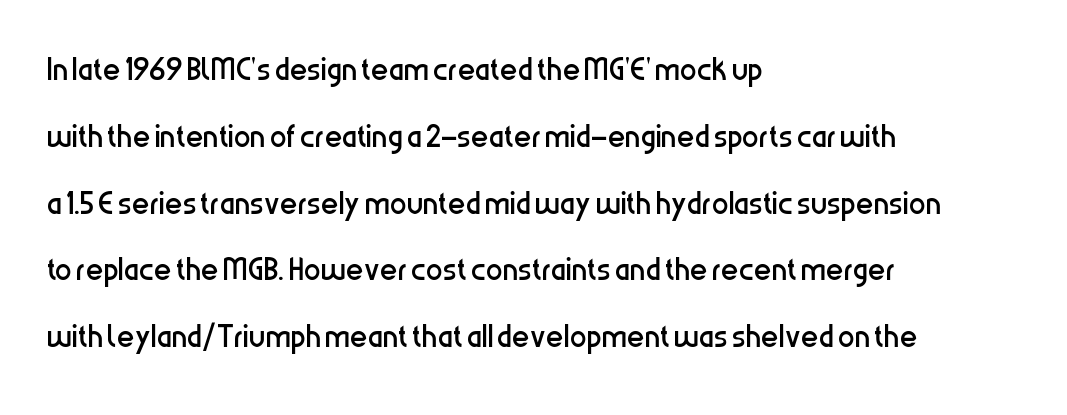
Q: Is the text bold? A: No.
Q: Is the text italic (slanted)? A: No, it is upright.
Q: Is the typeface a serif or a sans-serif typeface? A: Sans-serif.
Q: Is the text underlined? A: No.
Q: How is the paragraph aligned? A: Left-aligned.
Q: Is the spacing between letters normal or unusually wide? A: Normal.
Q: Is the spacing between lines tight, normal or loose? A: Normal.
Q: Width (condensed, normal, or wide)? A: Condensed.
Q: Stroke contrast? A: Low.
Q: x-height? A: Medium.
Q: Monospaced? A: No.
